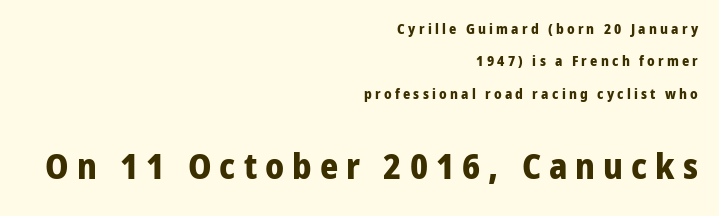
{"serif": "no", "italic": "no", "bold": "yes", "weight": "bold", "width": "normal", "stroke_contrast": "low", "x_height": "medium", "monospaced": "no", "underline": "no", "align": "right", "line_spacing": "loose", "line_spacing_ratio": 2.31, "letter_spacing": "wide", "letter_spacing_em": 0.23, "larger_block": "second", "size_ratio": 2.5, "glyph_px": 35}
